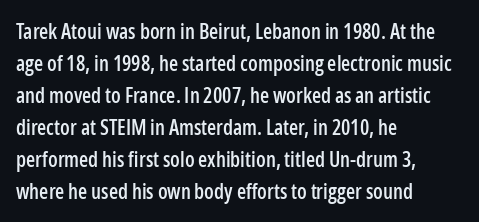
Q: Is the text italic (slanted)? A: No, it is upright.
Q: Is the text underlined? A: No.
Q: How is the paragraph aligned? A: Left-aligned.
Q: Is the spacing between letters normal or unusually wide? A: Normal.
Q: Is the spacing between lines tight, normal or loose? A: Normal.
